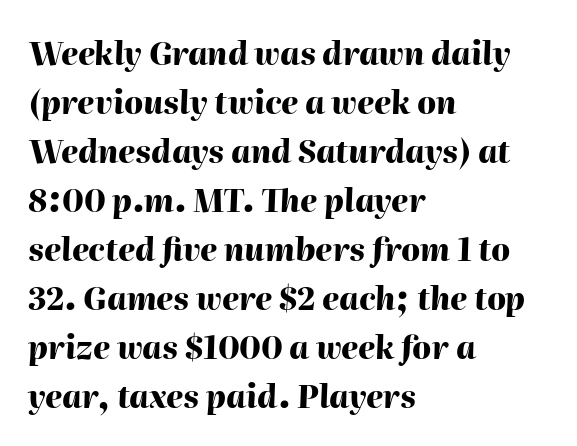
Q: Is the text bold? A: Yes.
Q: Is the text italic (slanted)? A: Yes, it leans right by about 2 degrees.
Q: Is the text underlined? A: No.
Q: How is the paragraph aligned? A: Left-aligned.
Q: Is the spacing between letters normal or unusually wide? A: Normal.
Q: Is the spacing between lines tight, normal or loose? A: Normal.
Q: Width (condensed, normal, or wide)? A: Normal.
Q: Stroke contrast? A: High.
Q: x-height? A: Medium.
Q: Monospaced? A: No.
